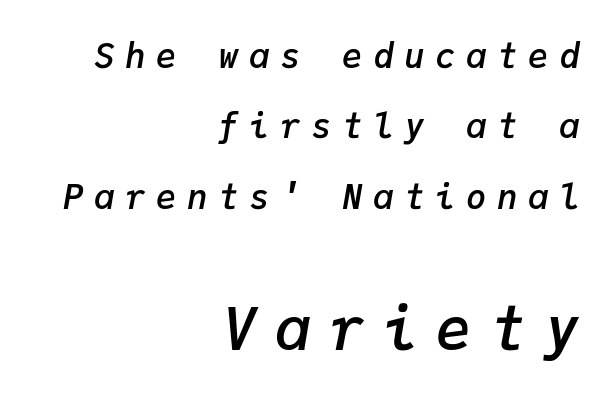
Q: Is the text bold? A: Semi-bold.
Q: Is the text italic (slanted)? A: Yes, it leans right by about 9 degrees.
Q: Is the text underlined? A: No.
Q: How is the paragraph aligned? A: Right-aligned.
Q: Is the spacing between letters normal or unusually wide? A: Unusually wide.
Q: Is the spacing between lines tight, normal or loose? A: Loose.
Q: Which block of text is set in a larger size, the first (top) or the second (bottom)? A: The second (bottom) one.
Q: Width (condensed, normal, or wide)? A: Normal.
Q: Stroke contrast? A: Low.
Q: x-height? A: Medium.
Q: Monospaced? A: Yes.
